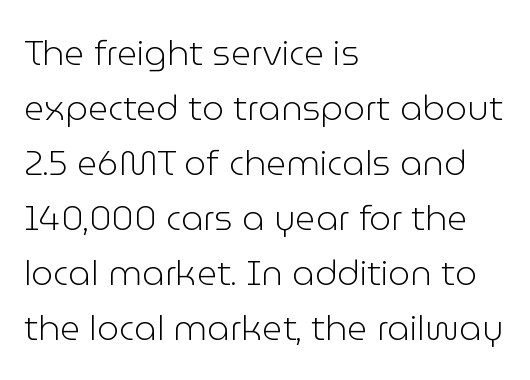
The characters display no serif detailing; their extremities are plain. Default kerning and tracking; the words read as compact shapes. The specimen reads as upright at a glance. The compositor pushed each line to the left boundary. Regarding leading, the lines here are spaced in the standard way. This reads as an unemphasized weight, regular at the heaviest.
